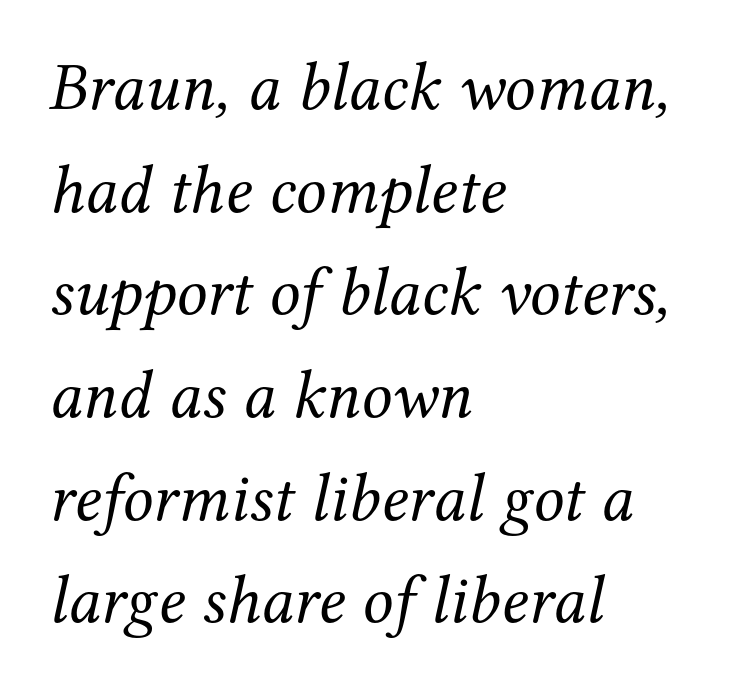
The image shows 68 px regular-weight serif type, italic (leaning right); set left-aligned, normal line spacing (1.51x), normal letter spacing, not underlined; medium stroke contrast and a medium x-height.
